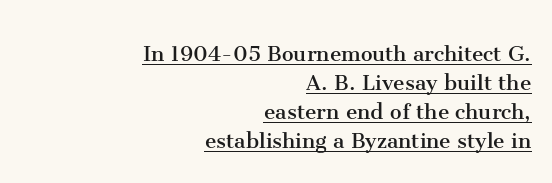
Counters stay open thanks to moderate or lighter strokes. Each word holds together tightly as a unit, with standard inter-letter gaps. The type sits square on the baseline with zero lean. Underlined type.
